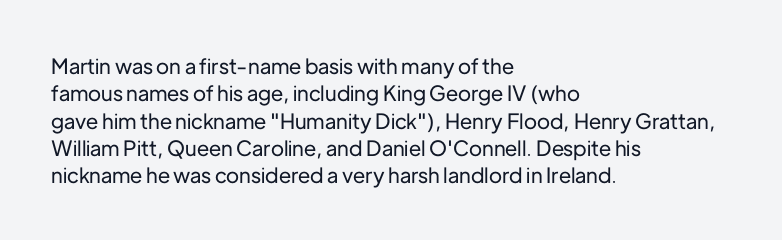
The image shows 21 px text type, upright; set left-aligned, normal line spacing (1.3x), normal letter spacing, not underlined.
